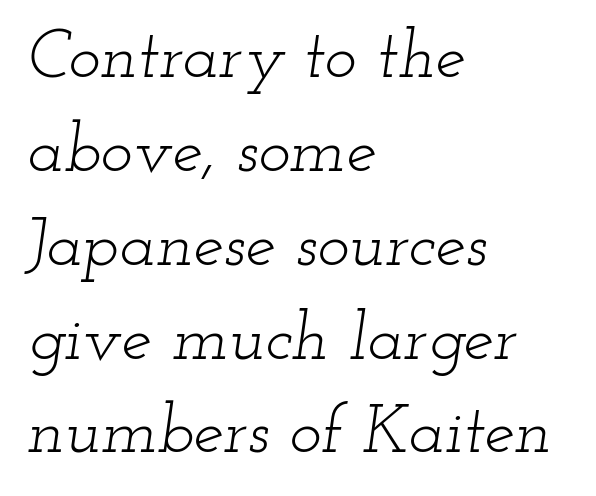
Q: Is the text bold? A: No.
Q: Is the text italic (slanted)? A: Yes, it leans right by about 12 degrees.
Q: Is the typeface a serif or a sans-serif typeface? A: Serif.
Q: Is the text underlined? A: No.
Q: How is the paragraph aligned? A: Left-aligned.
Q: Is the spacing between letters normal or unusually wide? A: Normal.
Q: Is the spacing between lines tight, normal or loose? A: Normal.
Q: Width (condensed, normal, or wide)? A: Wide.
Q: Stroke contrast? A: Low.
Q: x-height? A: Small.
Q: Monospaced? A: No.
